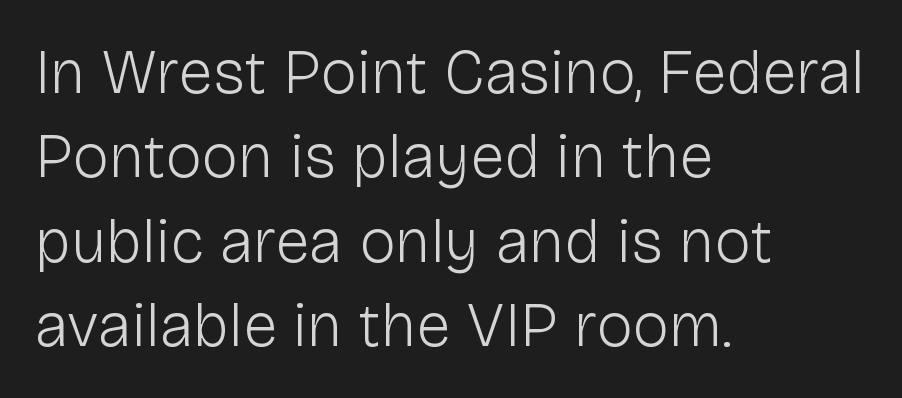
{"serif": "no", "italic": "no", "bold": "no", "weight": "light", "width": "normal", "stroke_contrast": "low", "x_height": "medium", "monospaced": "no", "underline": "no", "align": "left", "line_spacing": "normal", "line_spacing_ratio": 1.36, "letter_spacing": "normal", "letter_spacing_em": 0.0, "glyph_px": 62}
